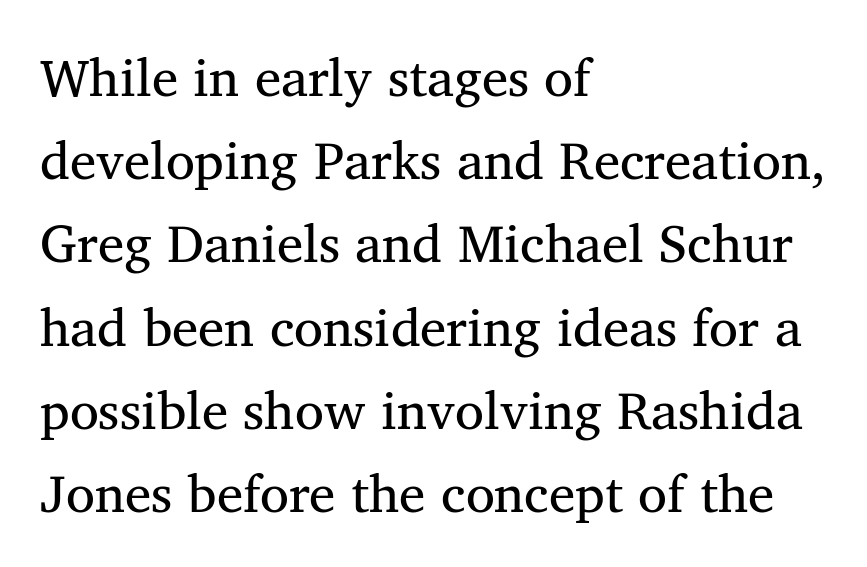
{"serif": "yes", "italic": "no", "bold": "no", "weight": "regular", "width": "normal", "stroke_contrast": "medium", "x_height": "medium", "monospaced": "no", "underline": "no", "align": "left", "line_spacing": "normal", "line_spacing_ratio": 1.57, "letter_spacing": "normal", "letter_spacing_em": 0.0, "glyph_px": 53}
